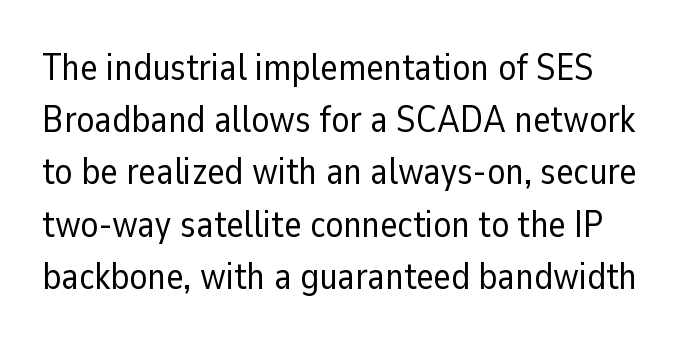
{"serif": "no", "italic": "no", "bold": "no", "weight": "regular", "width": "normal", "stroke_contrast": "low", "x_height": "medium", "monospaced": "no", "underline": "no", "line_spacing": "normal", "line_spacing_ratio": 1.41, "letter_spacing": "normal", "letter_spacing_em": 0.0, "glyph_px": 37}
